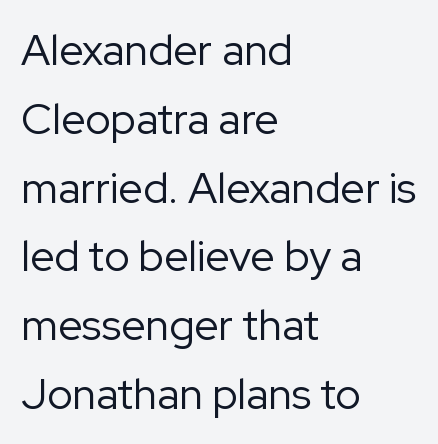
Q: Is the text bold? A: No.
Q: Is the text italic (slanted)? A: No, it is upright.
Q: Is the typeface a serif or a sans-serif typeface? A: Sans-serif.
Q: Is the text underlined? A: No.
Q: How is the paragraph aligned? A: Left-aligned.
Q: Is the spacing between letters normal or unusually wide? A: Normal.
Q: Is the spacing between lines tight, normal or loose? A: Normal.
Q: Width (condensed, normal, or wide)? A: Normal.
Q: Stroke contrast? A: Low.
Q: x-height? A: Medium.
Q: Monospaced? A: No.
